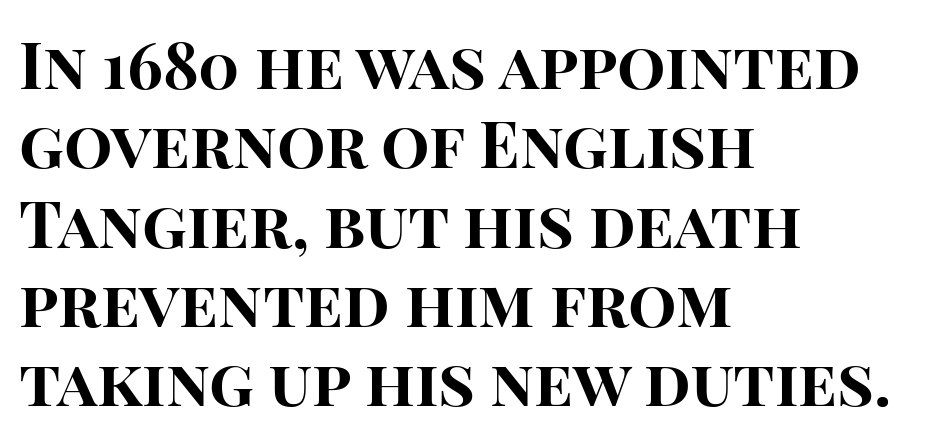
The area under the type is left untouched. The letterforms sit shoulder to shoulder at normal distance. Rendered with straight, roman letterforms. Weight check: bold — yes, fully. Proportional: the letters do not fall into vertical columns.
